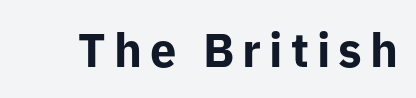
This is heavy type, rendered in bold. Varying glyph widths throughout — classic text-font behaviour. These lines were composed using upright roman letters. Serifs: no, the terminals of the letterforms are clean. A bare baseline throughout the passage.
